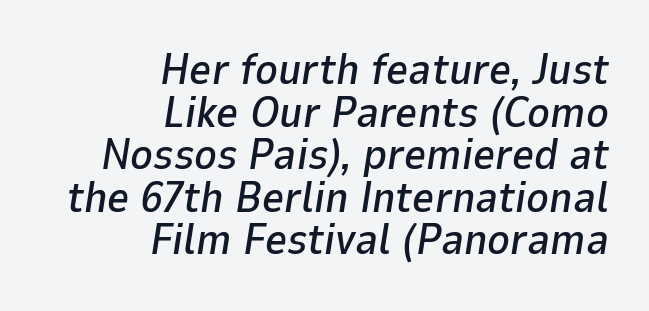
Q: Is the text italic (slanted)? A: Yes, it leans right by about 9 degrees.
Q: Is the text underlined? A: No.
Q: How is the paragraph aligned? A: Right-aligned.
Q: Is the spacing between letters normal or unusually wide? A: Normal.
Q: Is the spacing between lines tight, normal or loose? A: Tight.
Q: Width (condensed, normal, or wide)? A: Normal.
Q: Stroke contrast? A: Low.
Q: x-height? A: Medium.
Q: Monospaced? A: No.
